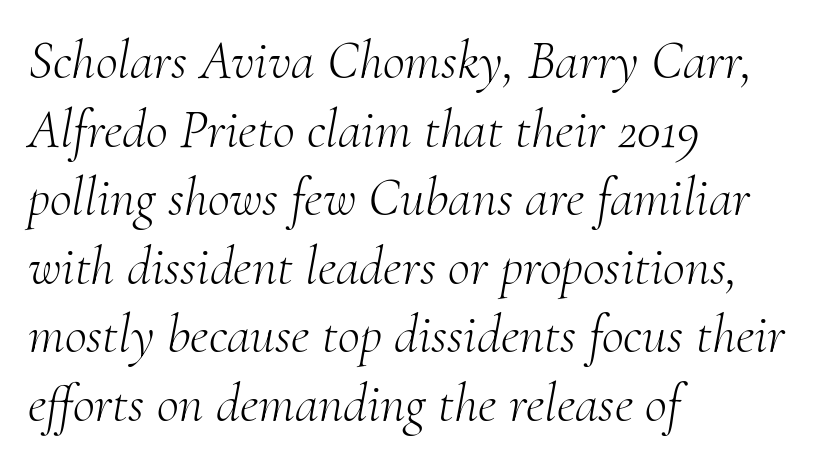
The image shows 54 px light serif type, italic (leaning right); set left-aligned, normal line spacing (1.27x), normal letter spacing, not underlined; medium stroke contrast and a small x-height.
